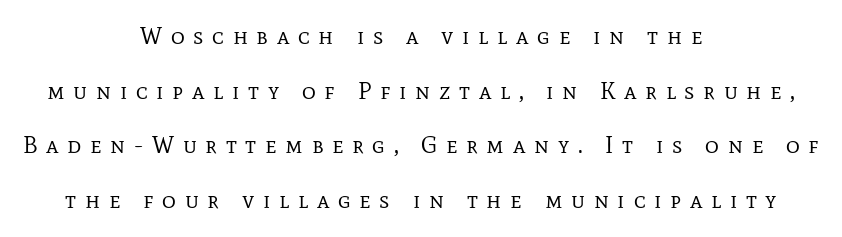
It's the straight-up-and-down kind of type. Visually the block forms a symmetrical silhouette, jagged on both flanks. Rule under the text: the space is simply empty. The face used here is rendered with a markedly widened letterfit.
